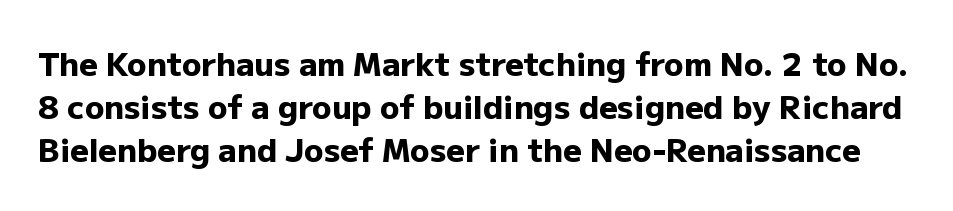
Q: Is the text bold? A: Yes.
Q: Is the text italic (slanted)? A: No, it is upright.
Q: Is the typeface a serif or a sans-serif typeface? A: Sans-serif.
Q: Is the text underlined? A: No.
Q: Is the spacing between letters normal or unusually wide? A: Normal.
Q: Is the spacing between lines tight, normal or loose? A: Normal.
Q: Width (condensed, normal, or wide)? A: Normal.
Q: Stroke contrast? A: Low.
Q: x-height? A: Medium.
Q: Monospaced? A: No.
